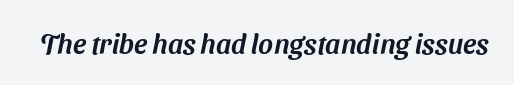
Check under the words: just untouched page. Default kerning and tracking; the words read as compact shapes. The letters advance in unequal steps, a hallmark of proportional type. You can tell from the bare stems that sans-serif type was used.
